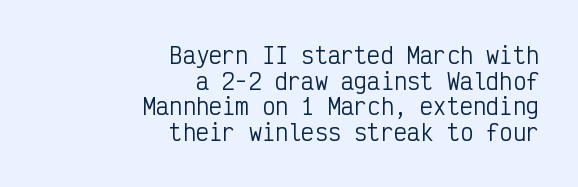
{"italic": "no", "bold": "no", "underline": "no", "align": "right", "line_spacing_ratio": 1.17, "letter_spacing": "normal", "letter_spacing_em": 0.0, "glyph_px": 22}
